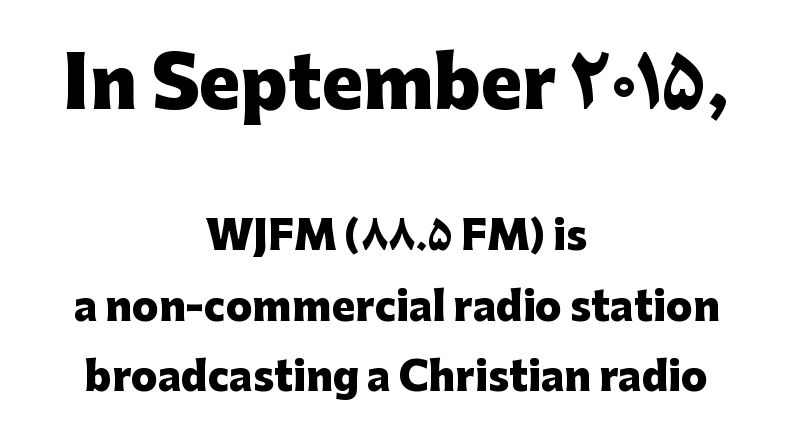
{"serif": "no", "italic": "no", "bold": "yes", "weight": "heavy", "width": "normal", "stroke_contrast": "low", "x_height": "medium", "monospaced": "no", "underline": "no", "align": "center", "line_spacing_ratio": 1.81, "letter_spacing": "normal", "letter_spacing_em": 0.0, "larger_block": "first", "size_ratio": 1.77, "glyph_px": 69}
